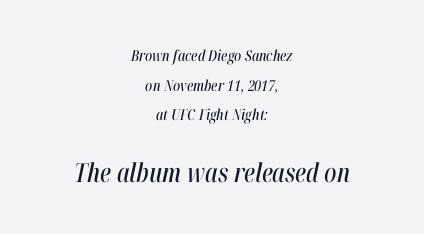
Q: Is the text italic (slanted)? A: Yes, it leans right by about 12 degrees.
Q: Is the text underlined? A: No.
Q: How is the paragraph aligned? A: Centered.
Q: Is the spacing between letters normal or unusually wide? A: Normal.
Q: Is the spacing between lines tight, normal or loose? A: Loose.
Q: Which block of text is set in a larger size, the first (top) or the second (bottom)? A: The second (bottom) one.
